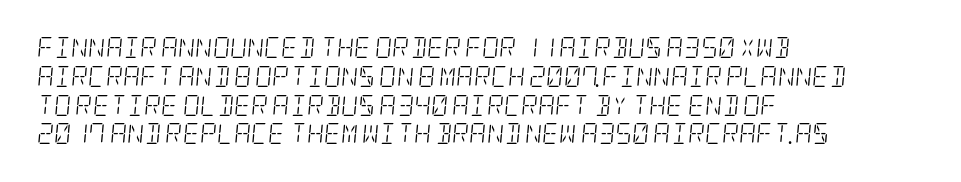
Q: Is the text bold? A: No.
Q: Is the text italic (slanted)? A: Yes, it leans right by about 5 degrees.
Q: Is the text underlined? A: No.
Q: How is the paragraph aligned? A: Left-aligned.
Q: Is the spacing between letters normal or unusually wide? A: Normal.
Q: Is the spacing between lines tight, normal or loose? A: Normal.
